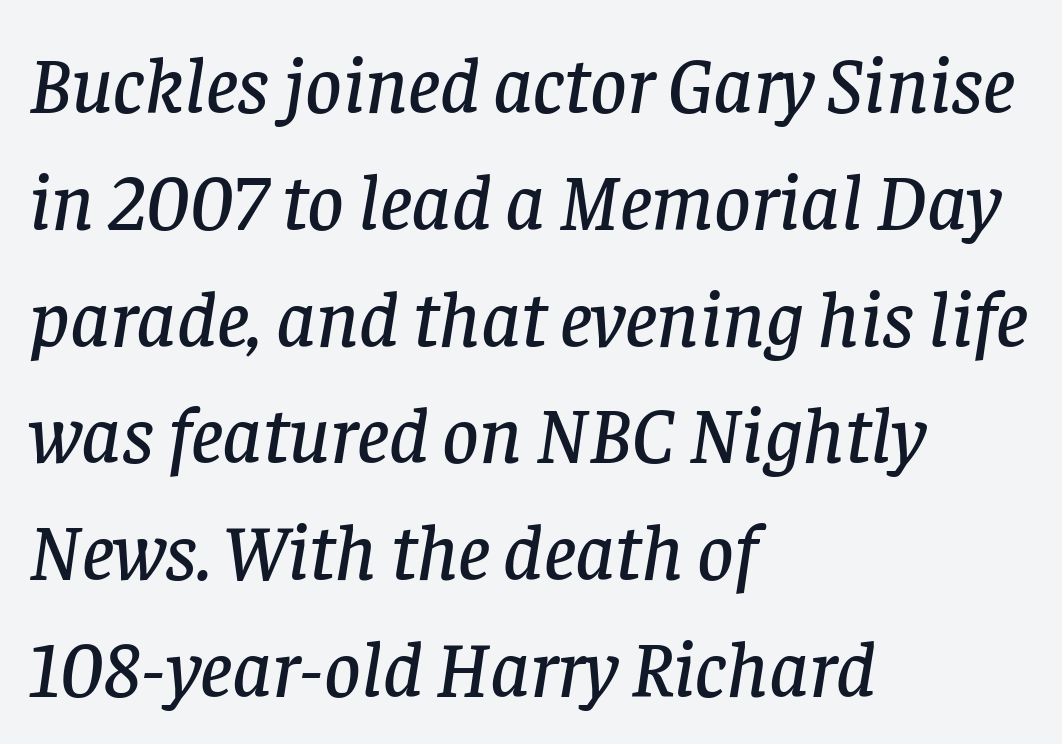
This block has exactly the height ordinary leading produces. Short note: letters normally spaced. The letters are slanted; this is an italic face. Character widths vary here, with narrow letters taking less room than wide ones. Lines of text with bare space underneath.
